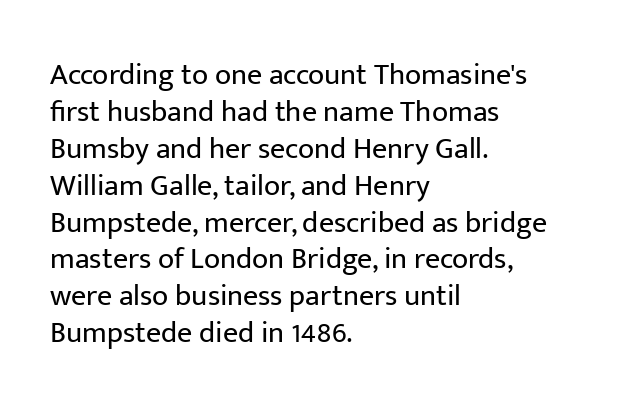
The image shows 30 px regular-weight sans-serif type, upright; set left-aligned, line spacing 1.23x, normal letter spacing, not underlined; low stroke contrast and a medium x-height.
